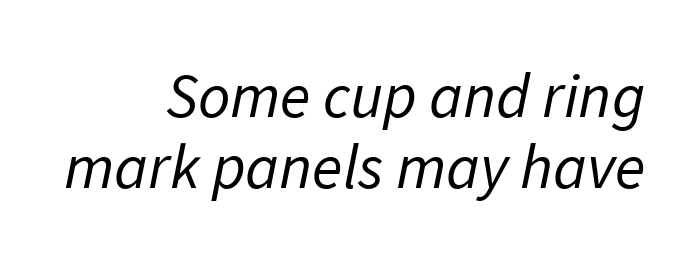
The image shows 63 px regular-weight sans-serif type; set right-aligned, tight line spacing (1.12x), normal letter spacing, not underlined; low stroke contrast and a medium x-height.
